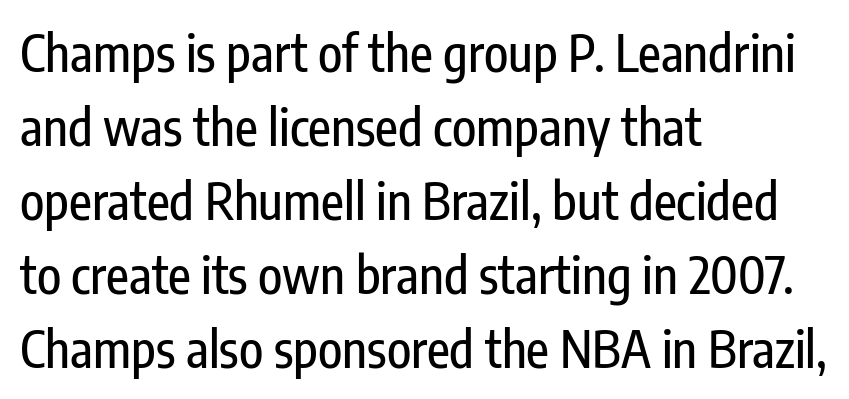
This rendering features lettering with no underline. The glyphs in this specimen are sans serif. Quick note: not italic, upright. Line beginnings align vertically; line endings do not.
